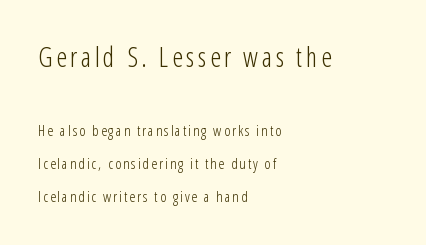
The image shows 27 px text type, upright; set left-aligned, loose line spacing (2.2x), not underlined; the first (top) block is 1.8x larger.
